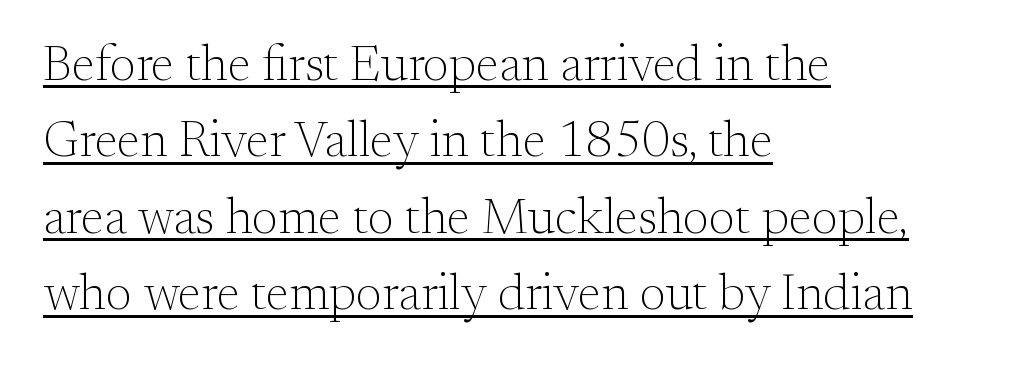
Q: Is the text bold? A: No.
Q: Is the text italic (slanted)? A: No, it is upright.
Q: Is the typeface a serif or a sans-serif typeface? A: Serif.
Q: Is the text underlined? A: Yes.
Q: How is the paragraph aligned? A: Left-aligned.
Q: Is the spacing between letters normal or unusually wide? A: Normal.
Q: Is the spacing between lines tight, normal or loose? A: Normal.
Q: Width (condensed, normal, or wide)? A: Normal.
Q: Stroke contrast? A: Medium.
Q: x-height? A: Small.
Q: Monospaced? A: No.
